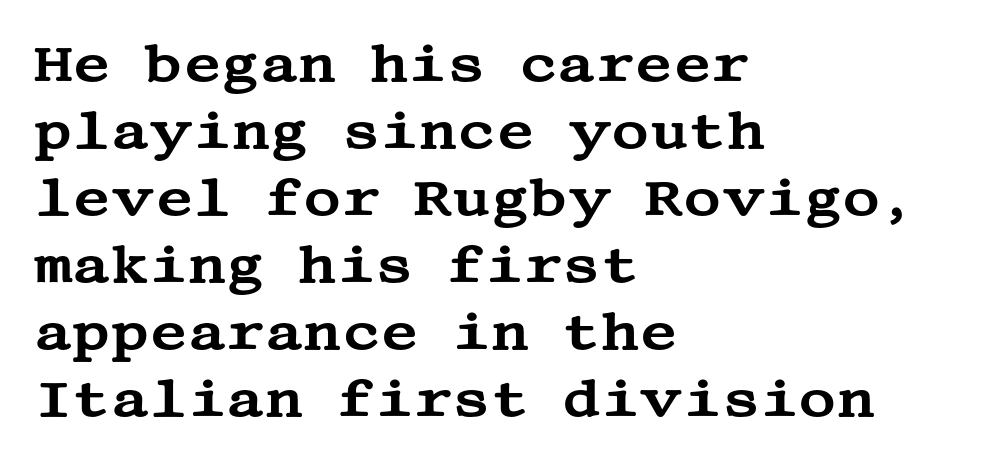
The image shows 52 px wide serif type, upright; set left-aligned, normal line spacing (1.29x), normal letter spacing, not underlined; medium stroke contrast and a large x-height.
